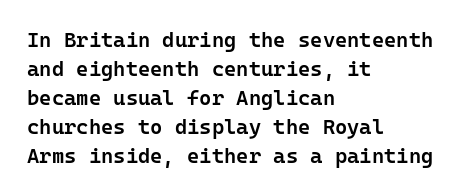
{"italic": "no", "bold": "semi", "underline": "no", "align": "left", "line_spacing": "normal", "line_spacing_ratio": 1.38, "letter_spacing": "normal", "letter_spacing_em": 0.0, "glyph_px": 21}
